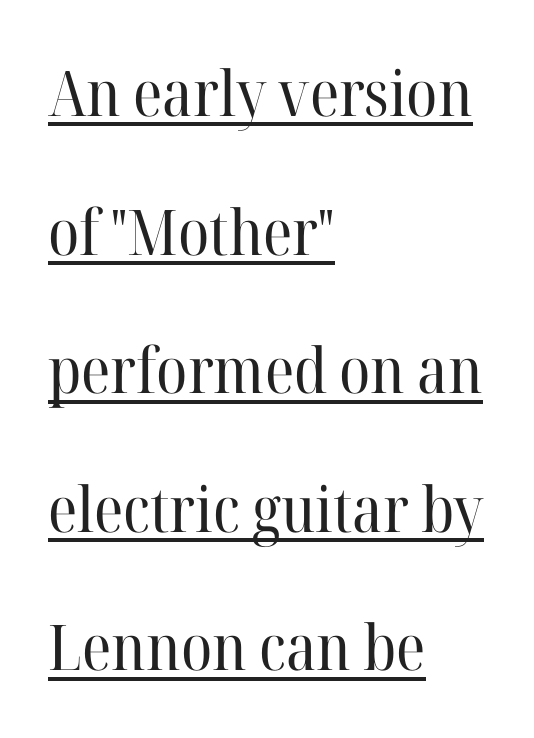
Q: Is the text bold? A: No.
Q: Is the text italic (slanted)? A: No, it is upright.
Q: Is the typeface a serif or a sans-serif typeface? A: Serif.
Q: Is the text underlined? A: Yes.
Q: How is the paragraph aligned? A: Left-aligned.
Q: Is the spacing between letters normal or unusually wide? A: Normal.
Q: Is the spacing between lines tight, normal or loose? A: Loose.
Q: Width (condensed, normal, or wide)? A: Normal.
Q: Stroke contrast? A: High.
Q: x-height? A: Medium.
Q: Monospaced? A: No.
